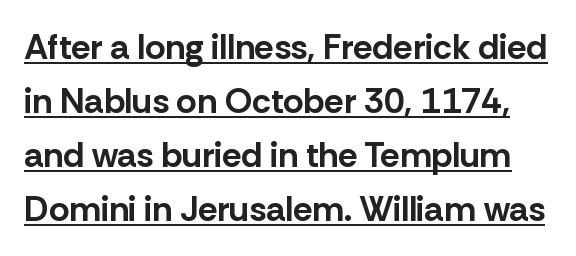
Q: Is the text bold? A: Yes.
Q: Is the text italic (slanted)? A: No, it is upright.
Q: Is the typeface a serif or a sans-serif typeface? A: Sans-serif.
Q: Is the text underlined? A: Yes.
Q: Is the spacing between letters normal or unusually wide? A: Normal.
Q: Is the spacing between lines tight, normal or loose? A: Normal.
Q: Width (condensed, normal, or wide)? A: Normal.
Q: Stroke contrast? A: Low.
Q: x-height? A: Medium.
Q: Monospaced? A: No.
